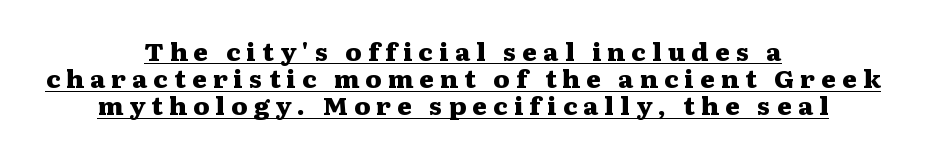
Beneath each row of characters lies a ruled line. The axis of the letterforms is exactly vertical. Compared with typical body copy, the letter spacing here is much looser. Typesetter's note: full bold, strokes at maximum text heaviness. Rows of type sit shoulder to shoulder in the vertical direction. The lines in this sample share a center point and differ in where they start and stop.
